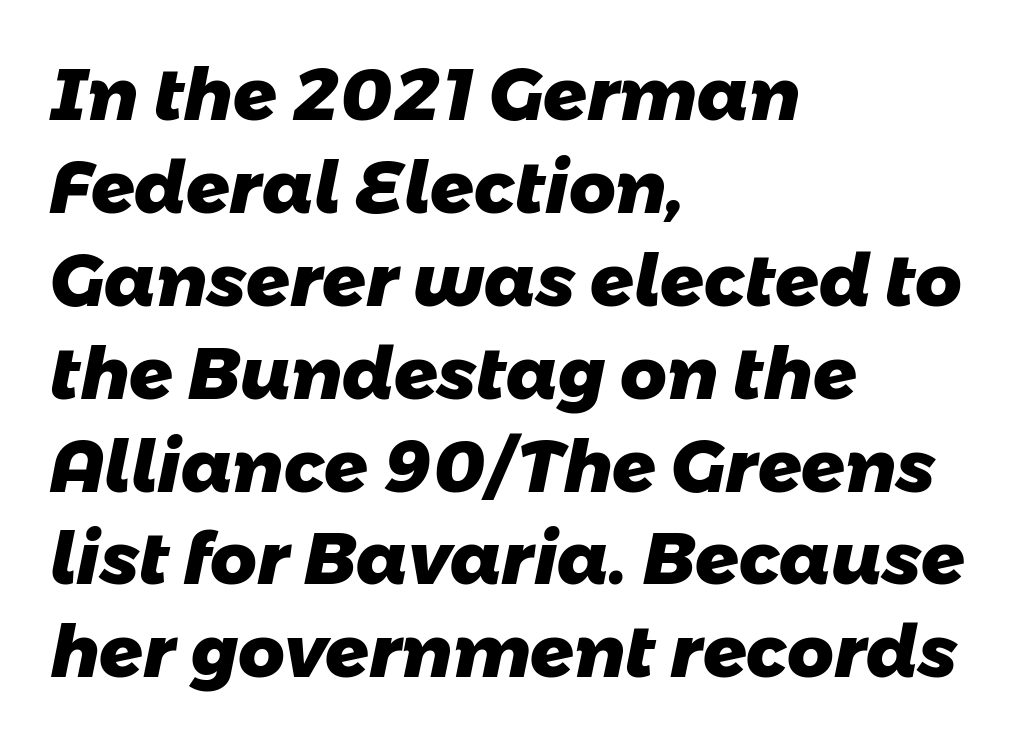
{"serif": "no", "bold": "yes", "weight": "heavy", "width": "normal", "stroke_contrast": "low", "x_height": "medium", "monospaced": "no", "underline": "no", "align": "left", "line_spacing": "normal", "line_spacing_ratio": 1.29, "letter_spacing": "normal", "letter_spacing_em": 0.0, "glyph_px": 72}
